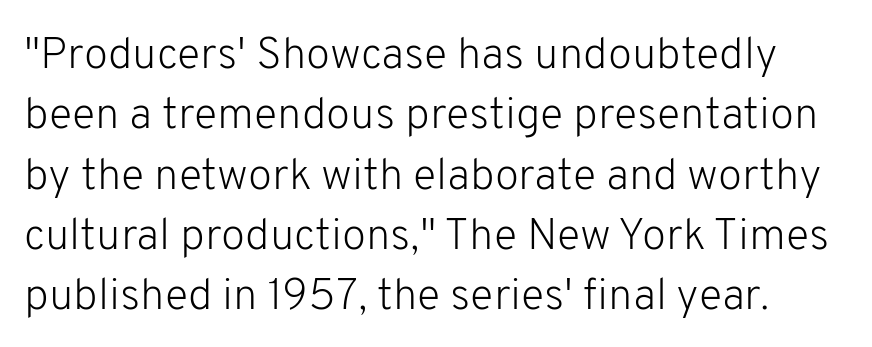
Q: Is the text bold? A: No.
Q: Is the text italic (slanted)? A: No, it is upright.
Q: Is the typeface a serif or a sans-serif typeface? A: Sans-serif.
Q: Is the text underlined? A: No.
Q: Is the spacing between letters normal or unusually wide? A: Normal.
Q: Is the spacing between lines tight, normal or loose? A: Normal.
Q: Width (condensed, normal, or wide)? A: Normal.
Q: Stroke contrast? A: Low.
Q: x-height? A: Medium.
Q: Monospaced? A: No.
